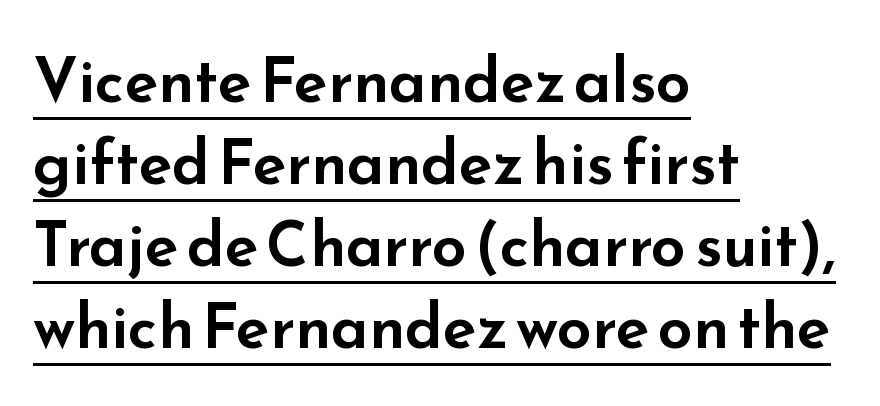
Q: Is the text italic (slanted)? A: No, it is upright.
Q: Is the typeface a serif or a sans-serif typeface? A: Sans-serif.
Q: Is the text underlined? A: Yes.
Q: How is the paragraph aligned? A: Left-aligned.
Q: Is the spacing between letters normal or unusually wide? A: Normal.
Q: Is the spacing between lines tight, normal or loose? A: Normal.
Q: Width (condensed, normal, or wide)? A: Wide.
Q: Stroke contrast? A: Low.
Q: x-height? A: Small.
Q: Monospaced? A: No.
